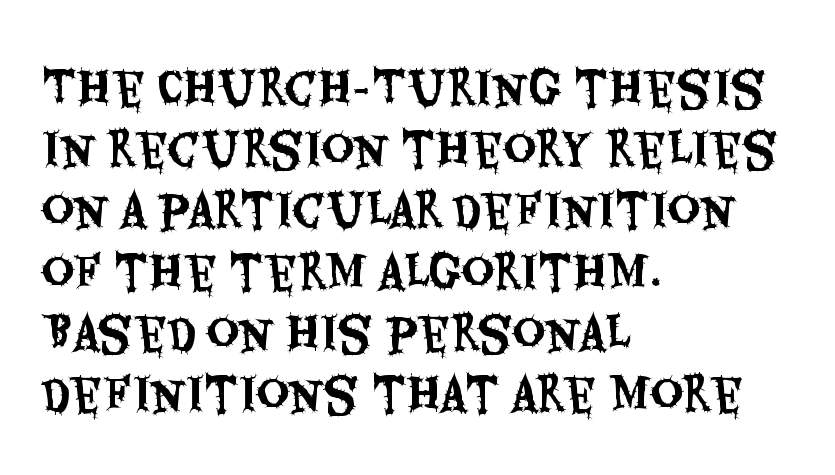
The image shows 45 px condensed sans-serif type, upright; set left-aligned, normal line spacing (1.36x), normal letter spacing, not underlined; medium stroke contrast and a large x-height.
